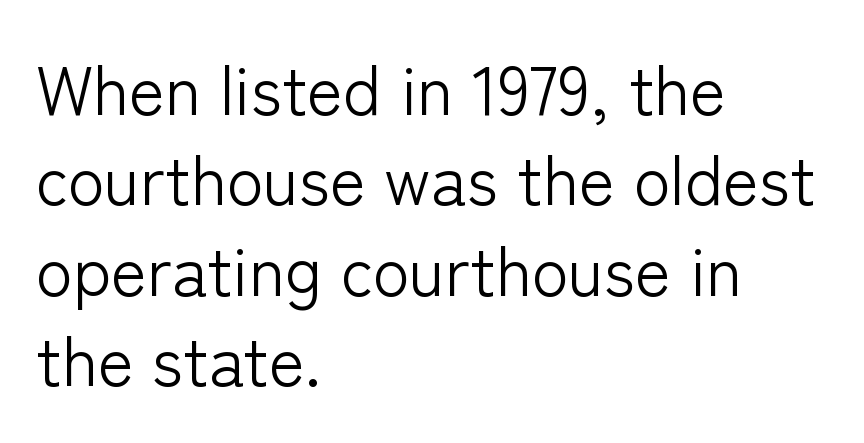
Q: Is the text bold? A: No.
Q: Is the text italic (slanted)? A: No, it is upright.
Q: Is the typeface a serif or a sans-serif typeface? A: Sans-serif.
Q: Is the text underlined? A: No.
Q: How is the paragraph aligned? A: Left-aligned.
Q: Is the spacing between letters normal or unusually wide? A: Normal.
Q: Is the spacing between lines tight, normal or loose? A: Normal.
Q: Width (condensed, normal, or wide)? A: Normal.
Q: Stroke contrast? A: Low.
Q: x-height? A: Medium.
Q: Monospaced? A: No.
